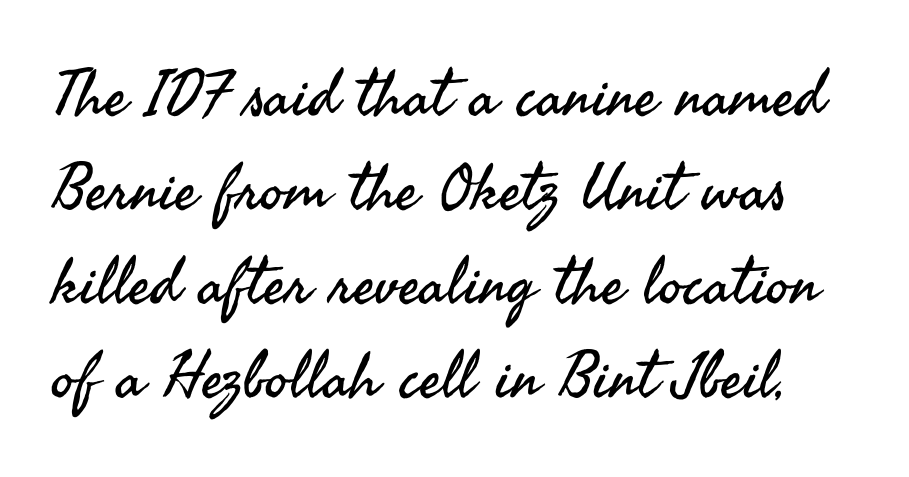
Q: Is the text bold? A: No.
Q: Is the text italic (slanted)? A: Yes.
Q: Is the typeface a serif or a sans-serif typeface? A: Sans-serif.
Q: Is the text underlined? A: No.
Q: Is the spacing between letters normal or unusually wide? A: Normal.
Q: Is the spacing between lines tight, normal or loose? A: Normal.
Q: Width (condensed, normal, or wide)? A: Normal.
Q: Stroke contrast? A: Medium.
Q: x-height? A: Small.
Q: Monospaced? A: No.
